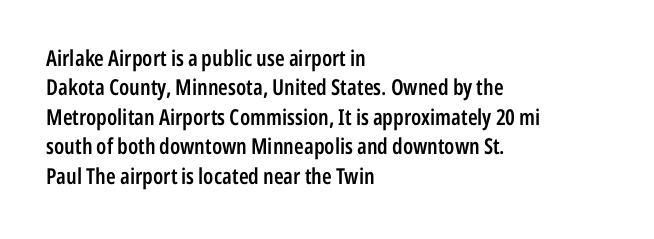
Notice how the passage keeps a crisp vertical edge on the left only. It's the straight-up-and-down kind of type. The zone under the glyphs is completely vacant. This is moderately heavy type, rendered in semibold. Compared with typical paragraphs, the rows here are spaced about the same.
